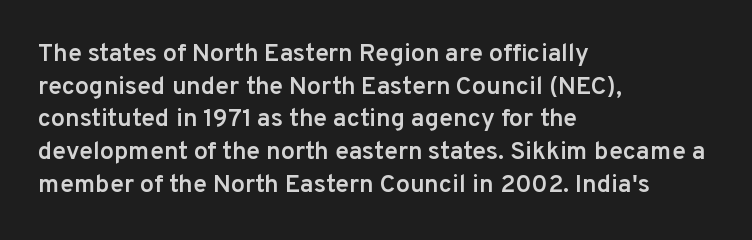
Short and long lines alike share a common starting point at left. Notice how the stems are strictly vertical — no italics here. Default kerning and tracking; the words read as compact shapes. Typesetter's note: demi weight, one step under bold.
